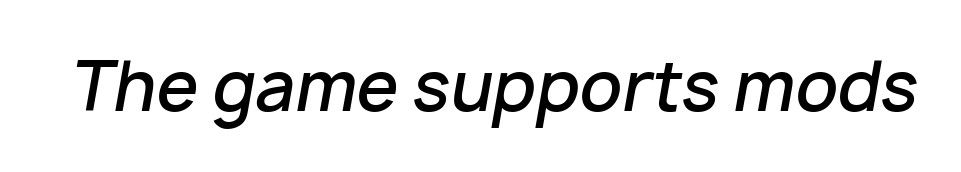
Do the characters align in a grid? No, the font is proportional. It's the slanting kind of type. Underlining? Definitely not there. Does the weight exceed regular? Yes, but only to semibold. These lines keep a tight, regular rhythm from letter to letter.
